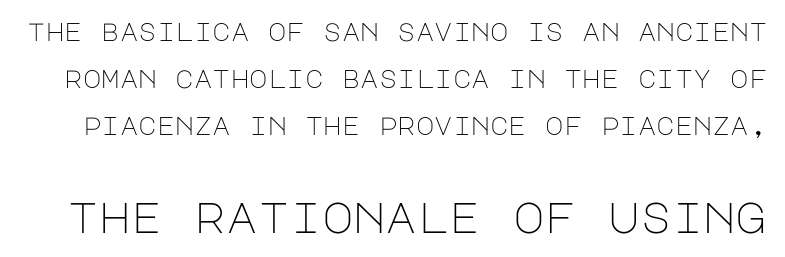
Italic? Not at all — the glyphs are vertical. Reading top to bottom, the characters get bigger at the block break. Words appear dense and cohesive because spacing is normal. This rendering employs a face without finishing strokes, i.e., a sans-serif. Weight: regular or lighter.
